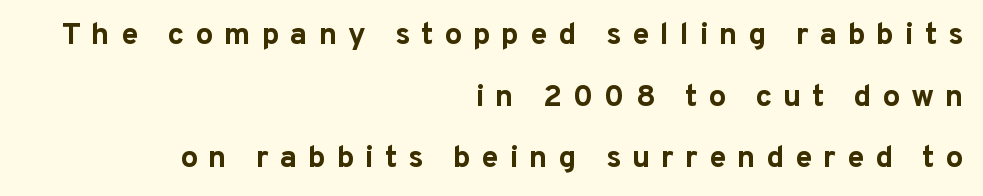
Q: Is the text bold? A: Yes.
Q: Is the text italic (slanted)? A: No, it is upright.
Q: Is the typeface a serif or a sans-serif typeface? A: Sans-serif.
Q: Is the text underlined? A: No.
Q: How is the paragraph aligned? A: Right-aligned.
Q: Is the spacing between letters normal or unusually wide? A: Unusually wide.
Q: Is the spacing between lines tight, normal or loose? A: Loose.
Q: Width (condensed, normal, or wide)? A: Normal.
Q: Stroke contrast? A: Low.
Q: x-height? A: Medium.
Q: Monospaced? A: No.
